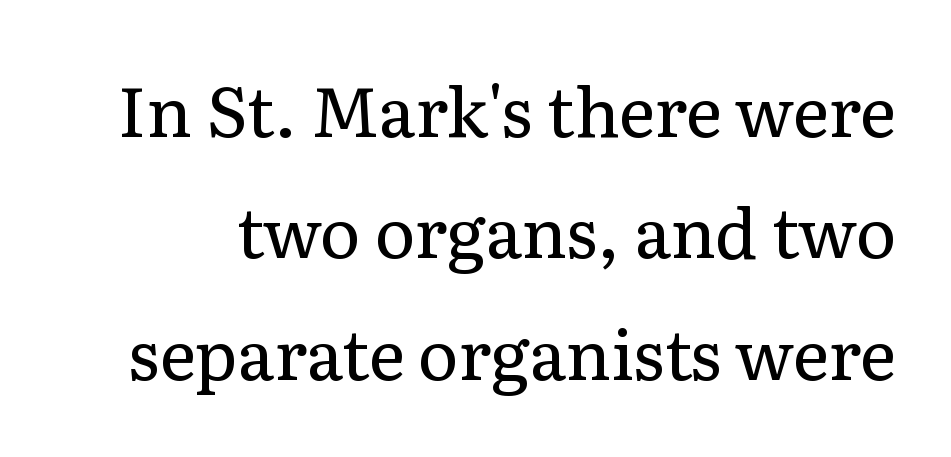
{"serif": "yes", "italic": "no", "bold": "no", "weight": "regular", "width": "normal", "stroke_contrast": "low", "x_height": "medium", "monospaced": "no", "underline": "no", "line_spacing_ratio": 1.76, "letter_spacing": "normal", "letter_spacing_em": 0.0, "glyph_px": 69}
